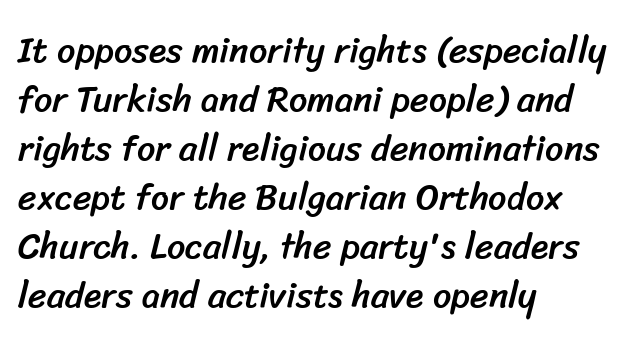
The image shows 36 px sans-serif type; set left-aligned, normal line spacing (1.36x), normal letter spacing, not underlined; low stroke contrast and a medium x-height.
